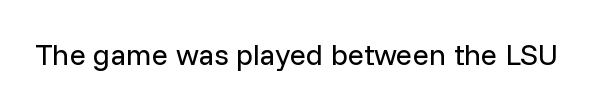
Nope, not italic — everything's standing straight. No letter is thick-stroked: the sample isn't bold. Plain, unruled lines of type. I'd call this a sans setting — the letters go barefoot. Here the designer chose a conventional face with non-uniform glyph widths. The tracking reads as untouched default to a designer's eye.
